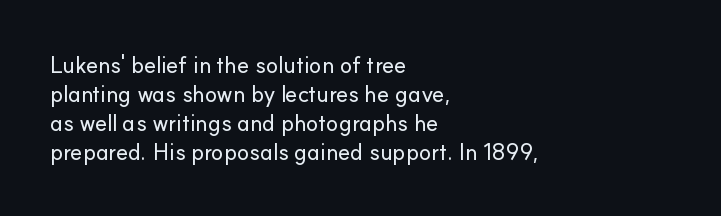
Posture: straight, roman, zero tilt. The passage shown is not underscored anywhere. The rendering anchors every line to the left-hand side. The gaps between neighbouring characters are ordinary and unremarkable.
